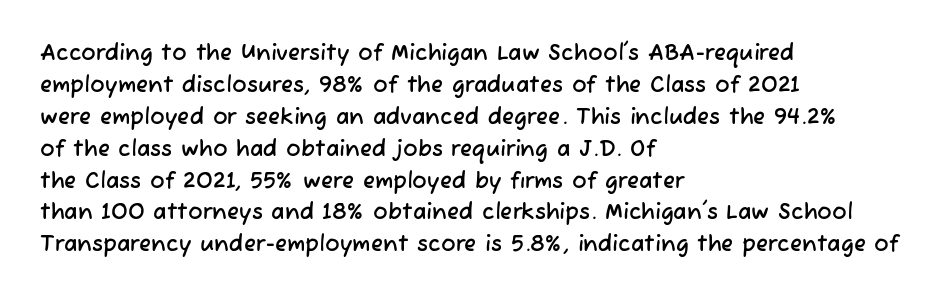
Casual observation: everything's shoved over to the left. Descenders are the only things crossing below the line. The space between consecutive lines is moderate. The letters sit at their default tracking, neither squeezed nor spread.
